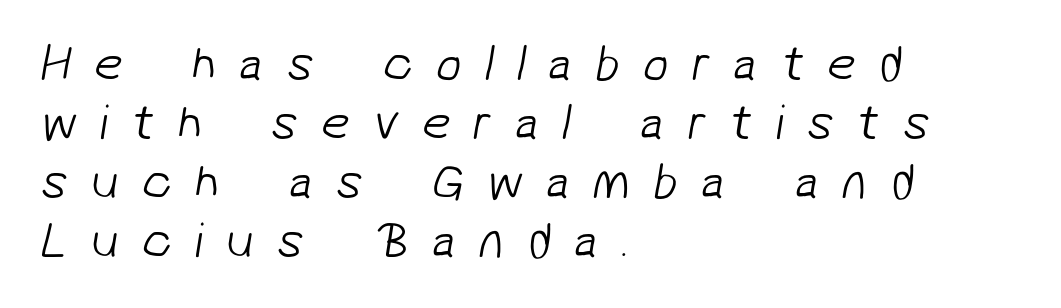
Glyph-to-glyph distance is far greater than everyday printed text. This rendering features lettering with no underline. This reads as an unemphasized weight, regular at the heaviest. Short and long lines alike share a common starting point at left.
